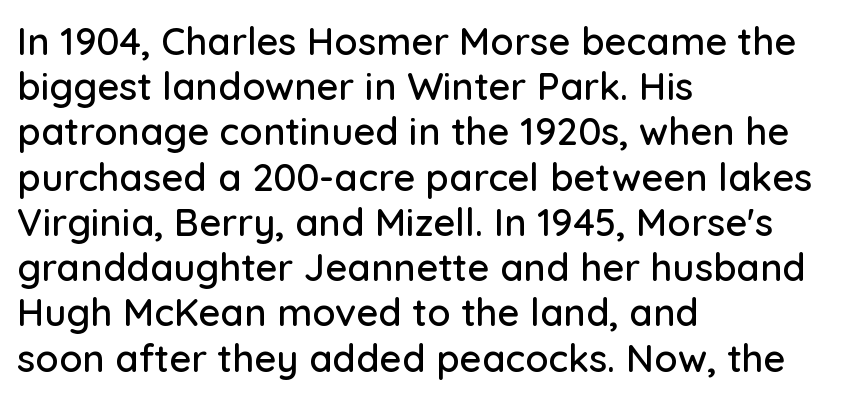
The image shows 38 px sans-serif type, upright; set left-aligned, line spacing 1.19x, normal letter spacing, not underlined; low stroke contrast and a medium x-height.
